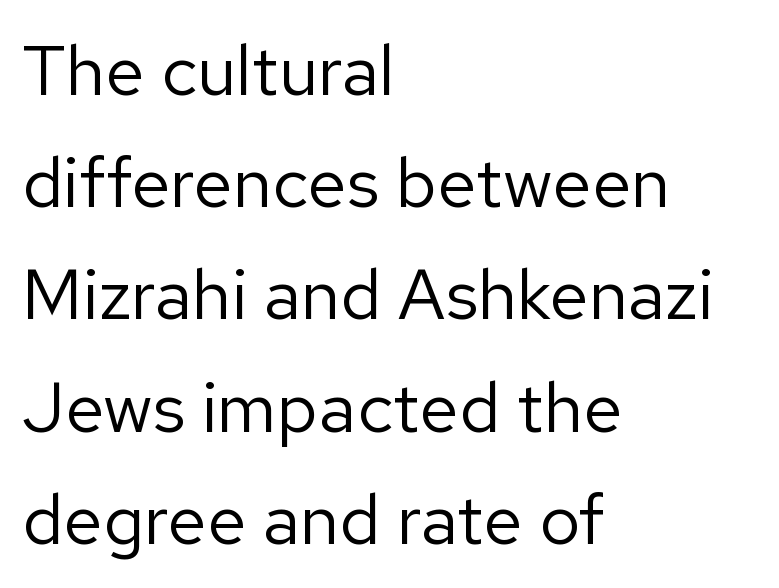
{"serif": "no", "italic": "no", "bold": "no", "weight": "regular", "width": "normal", "stroke_contrast": "low", "x_height": "medium", "monospaced": "no", "underline": "no", "align": "left", "line_spacing": "normal", "line_spacing_ratio": 1.58, "letter_spacing": "normal", "letter_spacing_em": 0.0, "glyph_px": 71}
